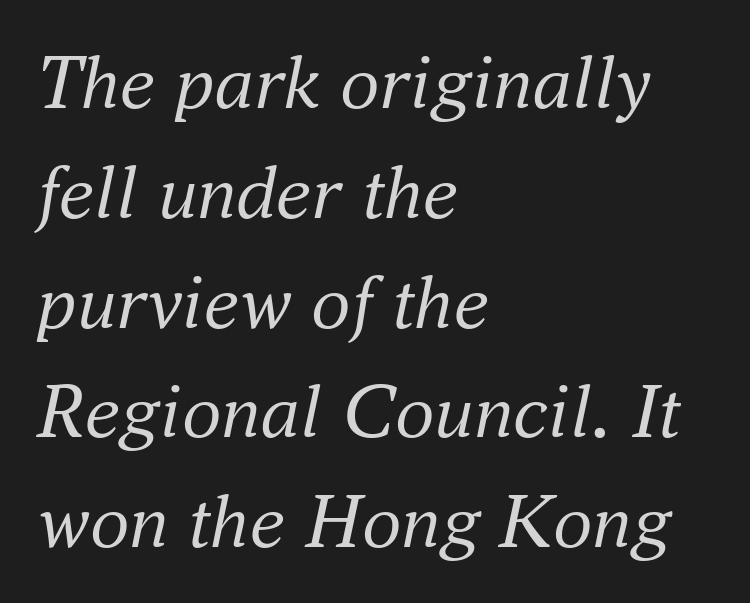
The face used here is rendered with its standard letterfit. Rule under the text: the space is simply empty. Heft: none added — not bold. Observe the serifs anchoring each vertical stroke in this sample. Rows of type keep a routine distance in the vertical direction.
